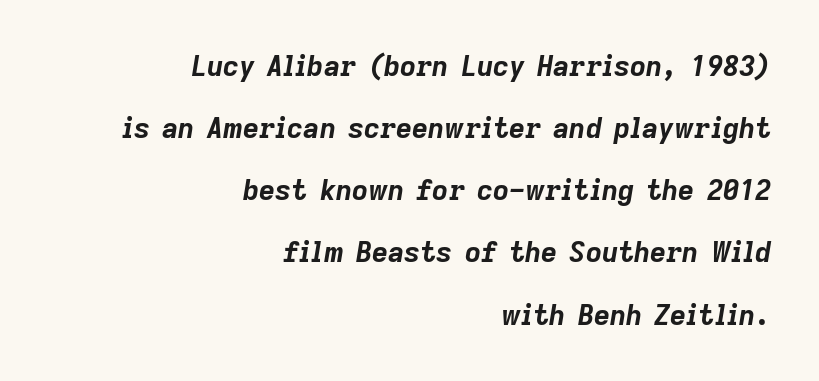
Strokes here are thick enough to call this a true bold. Vertically, the passage feels expansive, rows floating well apart. This sample uses an oblique cut, with every glyph tilted off the vertical. Each letter keeps its own natural width here, so spacing adapts to shape. Short note: letters normally spaced.
